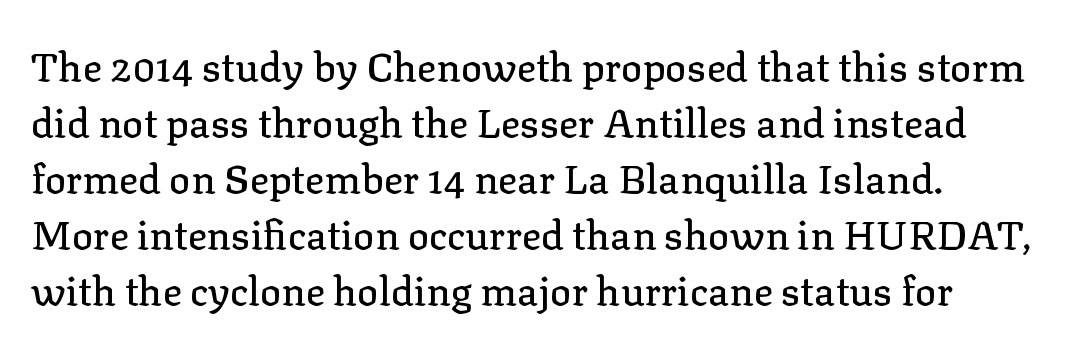
The image shows 40 px serif type, upright; set left-aligned, normal line spacing (1.4x), normal letter spacing, not underlined; low stroke contrast and a medium x-height.
